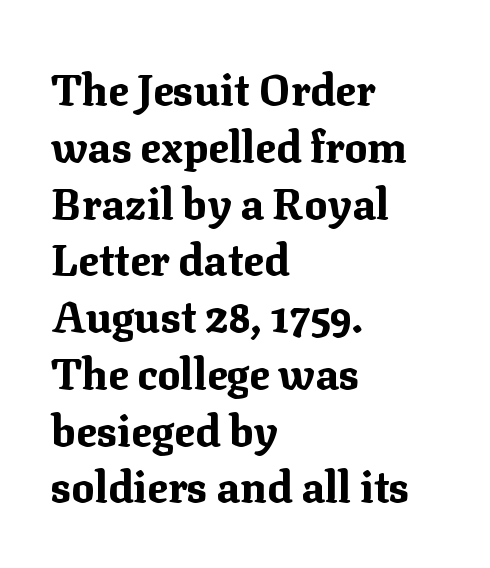
Q: Is the text bold? A: Yes.
Q: Is the text italic (slanted)? A: No, it is upright.
Q: Is the typeface a serif or a sans-serif typeface? A: Serif.
Q: Is the text underlined? A: No.
Q: How is the paragraph aligned? A: Left-aligned.
Q: Is the spacing between letters normal or unusually wide? A: Normal.
Q: Is the spacing between lines tight, normal or loose? A: Normal.
Q: Width (condensed, normal, or wide)? A: Normal.
Q: Stroke contrast? A: Medium.
Q: x-height? A: Medium.
Q: Monospaced? A: No.
